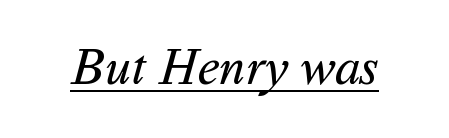
{"serif": "no", "bold": "no", "weight": "regular", "width": "normal", "stroke_contrast": "medium", "x_height": "medium", "monospaced": "no", "underline": "yes", "letter_spacing": "normal", "letter_spacing_em": 0.0, "glyph_px": 51}
